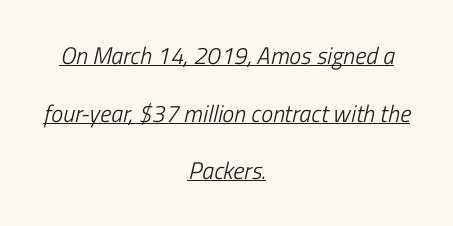
The image shows 24 px text type, italic (leaning right); set centered, loose line spacing (2.4x), normal letter spacing, underlined.
